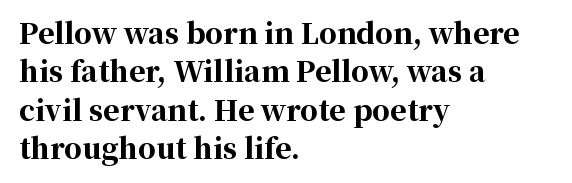
The image shows 28 px bold serif type, upright; set left-aligned, normal line spacing (1.37x), normal letter spacing, not underlined; high stroke contrast and a medium x-height.
